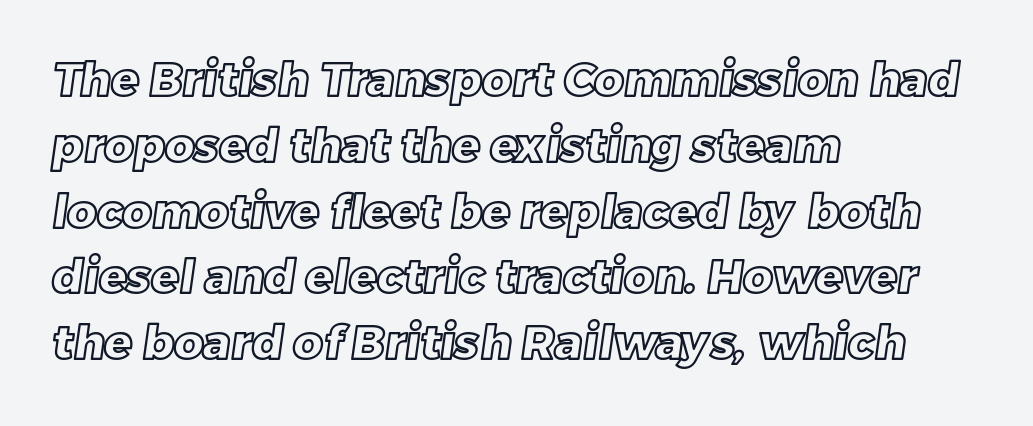
The image shows 46 px text type; set left-aligned, normal line spacing (1.43x), normal letter spacing, not underlined; a large x-height.
